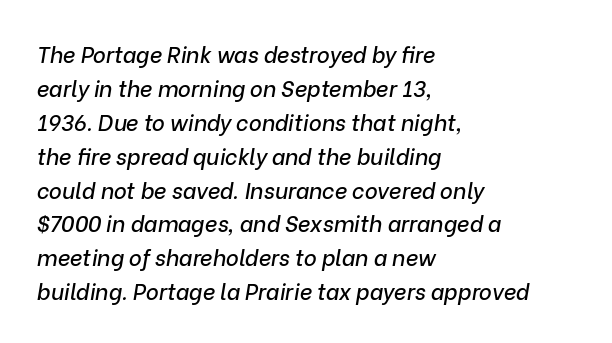
Slant detected: the letters are inclined. The typesetter chose a ragged-right arrangement here. Honestly, there is no underline to notice here at all. Students, observe: this is what conventionally led text looks like. Nothing unusual about the tracking: characters are spaced as the font intends.
